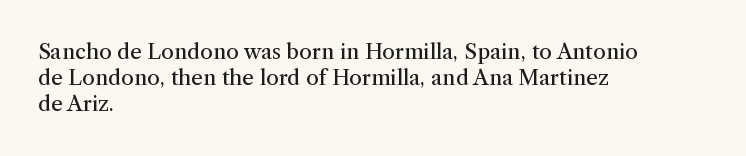
Does extra space separate the letters? No, they use regular spacing. Layout note: lines flush left. The area under the type is left untouched. This reads as an unemphasized weight, regular at the heaviest. This is roman type, the default non-slanted kind. Vertical spacing — default.
